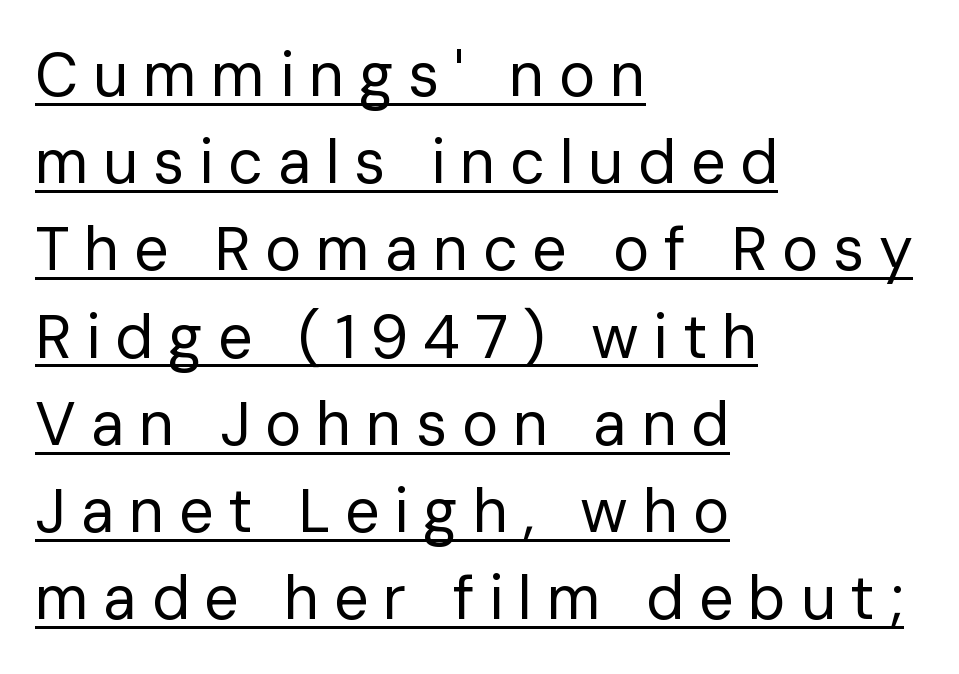
Q: Is the text bold? A: No.
Q: Is the text italic (slanted)? A: No, it is upright.
Q: Is the typeface a serif or a sans-serif typeface? A: Sans-serif.
Q: Is the text underlined? A: Yes.
Q: How is the paragraph aligned? A: Left-aligned.
Q: Is the spacing between letters normal or unusually wide? A: Unusually wide.
Q: Is the spacing between lines tight, normal or loose? A: Normal.
Q: Width (condensed, normal, or wide)? A: Normal.
Q: Stroke contrast? A: Low.
Q: x-height? A: Medium.
Q: Monospaced? A: No.
